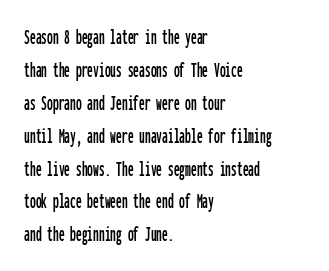
Q: Is the text italic (slanted)? A: No, it is upright.
Q: Is the text underlined? A: No.
Q: How is the paragraph aligned? A: Left-aligned.
Q: Is the spacing between letters normal or unusually wide? A: Normal.
Q: Is the spacing between lines tight, normal or loose? A: Normal.
